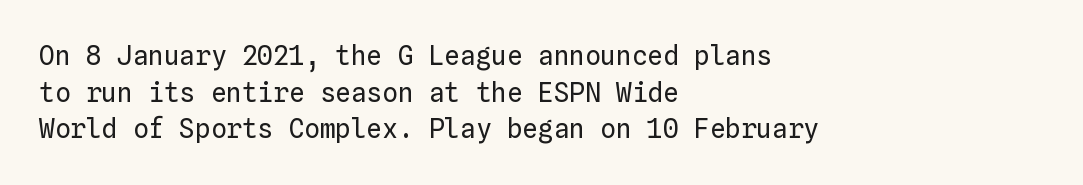
Q: Is the text bold? A: No.
Q: Is the text italic (slanted)? A: No, it is upright.
Q: Is the text underlined? A: No.
Q: How is the paragraph aligned? A: Left-aligned.
Q: Is the spacing between letters normal or unusually wide? A: Normal.
Q: Is the spacing between lines tight, normal or loose? A: Normal.
